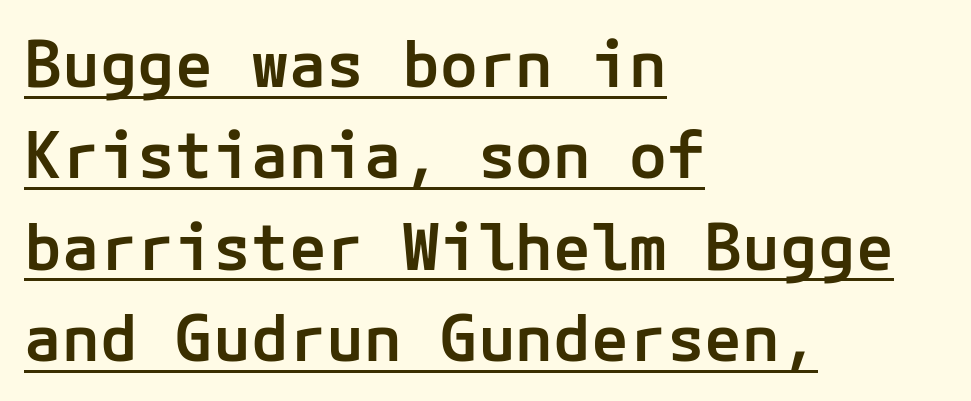
Honestly, the letter spacing is just normal — you wouldn't notice it. Look at the bottom of the vertical strokes: they stop flat, with no serifs. Italic? Not at all — the glyphs are vertical. These words are printed semibold, heavier than regular yet not bold.
